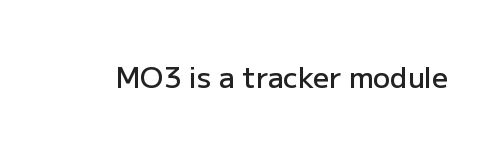
{"serif": "no", "italic": "no", "bold": "semi", "weight": "semibold", "width": "normal", "stroke_contrast": "low", "x_height": "medium", "monospaced": "no", "underline": "no", "letter_spacing": "normal", "letter_spacing_em": 0.0, "glyph_px": 28}
